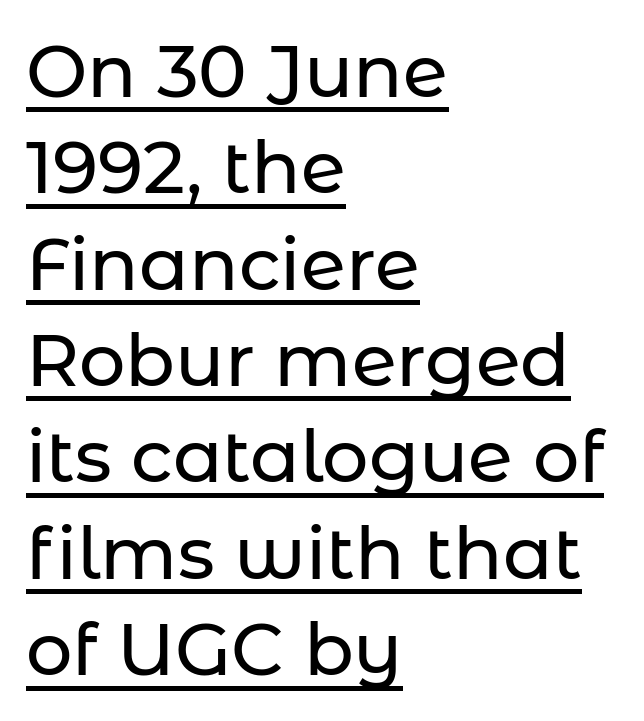
Q: Is the text italic (slanted)? A: No, it is upright.
Q: Is the typeface a serif or a sans-serif typeface? A: Sans-serif.
Q: Is the text underlined? A: Yes.
Q: How is the paragraph aligned? A: Left-aligned.
Q: Is the spacing between letters normal or unusually wide? A: Normal.
Q: Is the spacing between lines tight, normal or loose? A: Normal.
Q: Width (condensed, normal, or wide)? A: Normal.
Q: Stroke contrast? A: Low.
Q: x-height? A: Medium.
Q: Monospaced? A: No.
